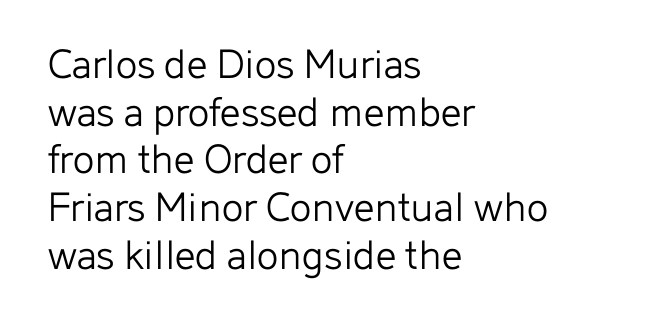
{"serif": "no", "italic": "no", "bold": "no", "weight": "light", "width": "normal", "stroke_contrast": "low", "x_height": "medium", "monospaced": "no", "underline": "no", "align": "left", "line_spacing": "tight", "line_spacing_ratio": 1.06, "letter_spacing": "normal", "letter_spacing_em": 0.0, "glyph_px": 45}
